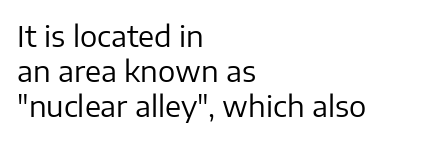
Font category for this specimen: sans-serif. The cut favours lightness, reaching ordinary text weight at its darkest. The type is set solid horizontally, with unmodified tracking. The letters stand straight up with perfectly vertical stems. The zone under the glyphs is completely vacant. Varying glyph widths throughout — classic text-font behaviour.
